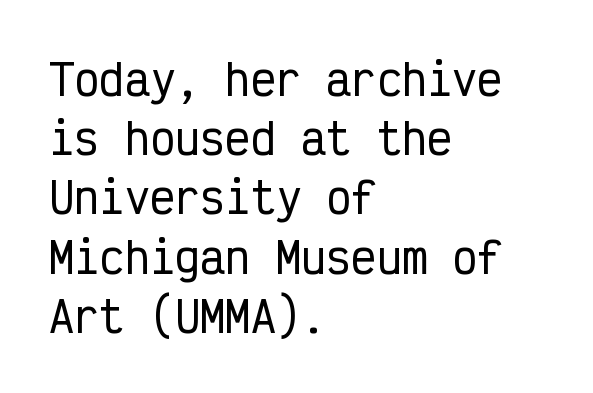
{"serif": "no", "italic": "no", "width": "condensed", "stroke_contrast": "low", "x_height": "medium", "monospaced": "yes", "underline": "no", "align": "left", "line_spacing": "normal", "line_spacing_ratio": 1.41, "letter_spacing": "normal", "letter_spacing_em": 0.0, "glyph_px": 42}
